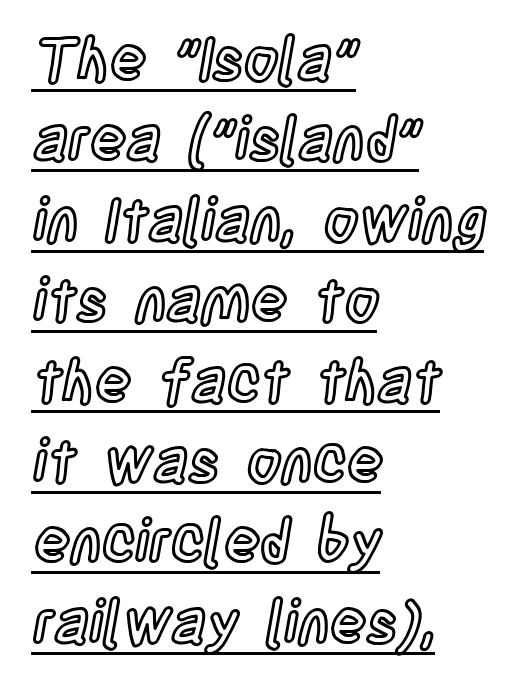
Every row of glyphs begins at an identical x-position on the left. Reading down the column, the eye jumps a familiar distance to each next line. Is there an underline? Yes — a line sits under the letters.
